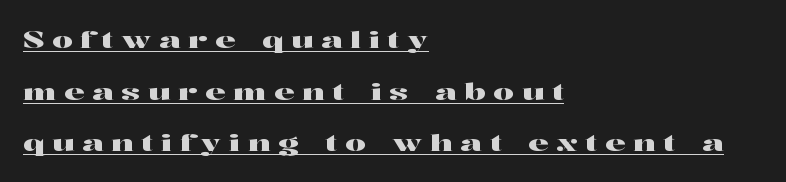
The image shows 23 px text type, upright; set left-aligned, loose line spacing (2.24x), unusually wide letter spacing (+0.34 em), underlined.
